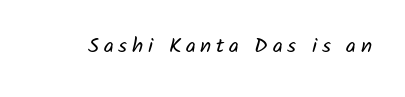
The letterforms sit at book weight or below. Letter spacing: wide. The baseline area is clear.
